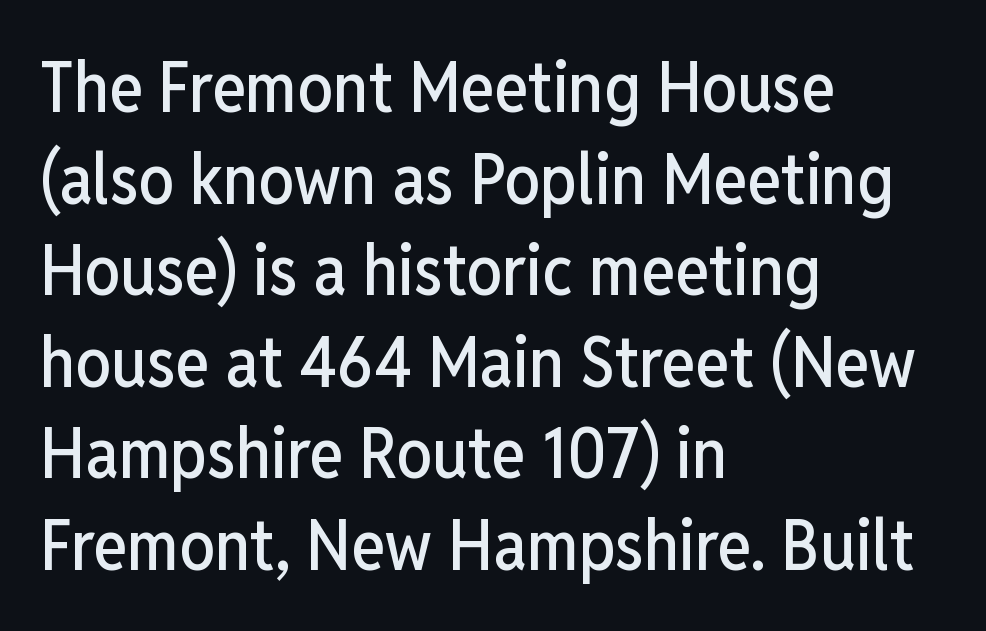
Q: Is the text italic (slanted)? A: No, it is upright.
Q: Is the typeface a serif or a sans-serif typeface? A: Sans-serif.
Q: Is the text underlined? A: No.
Q: How is the paragraph aligned? A: Left-aligned.
Q: Is the spacing between letters normal or unusually wide? A: Normal.
Q: Is the spacing between lines tight, normal or loose? A: Normal.
Q: Width (condensed, normal, or wide)? A: Condensed.
Q: Stroke contrast? A: Low.
Q: x-height? A: Medium.
Q: Monospaced? A: No.
